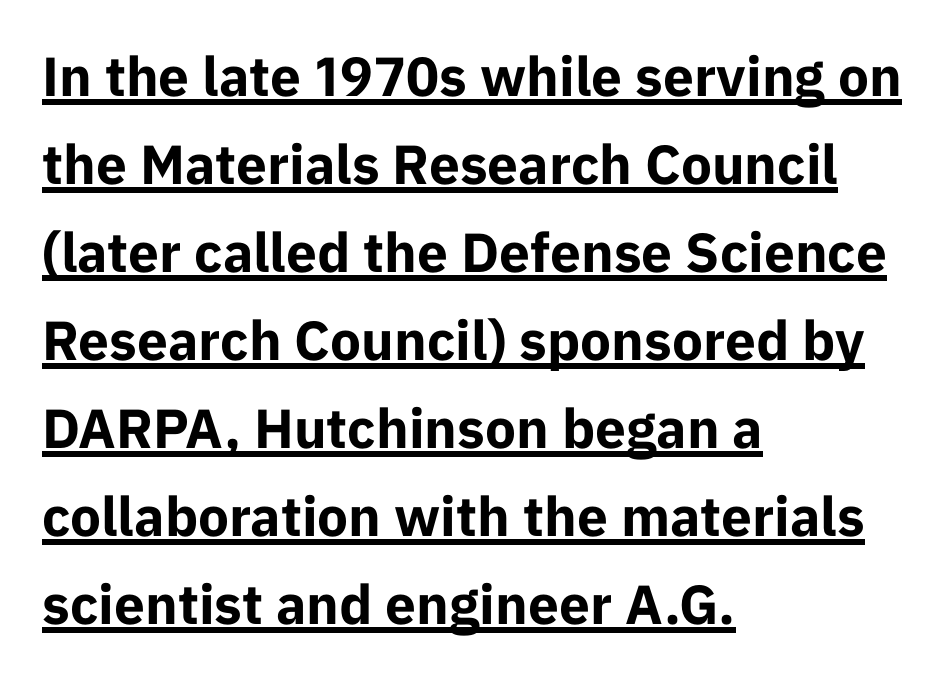
A typesetter would label this face a sans. The passage shown is typed in a proportional face where columns would drift. This is roman type, the default non-slanted kind. You can see a thin bar hugging the bottom of the glyphs.
